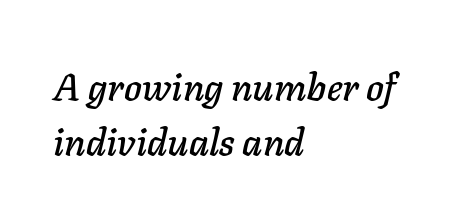
{"italic": "yes", "lean": "right", "slant_degrees": 11, "width": "normal", "stroke_contrast": "low", "x_height": "medium", "monospaced": "no", "underline": "no", "align": "left", "line_spacing": "normal", "line_spacing_ratio": 1.44, "letter_spacing": "normal", "letter_spacing_em": 0.0, "glyph_px": 38}
